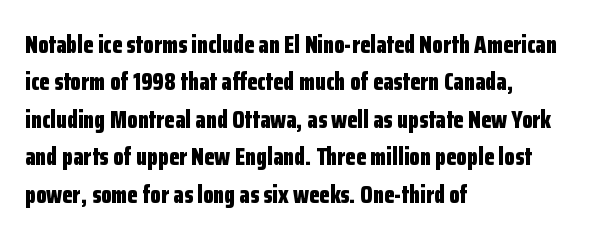
Underline: absent. Strokes here are thick enough to call this a true bold. This block has exactly the height ordinary leading produces. Standard letterfit; no display-style spreading of the glyphs. The lines are quadded left.
